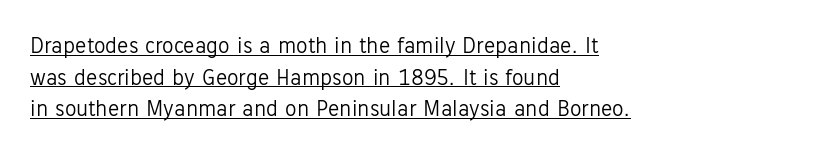
The image shows 23 px text type, upright; set left-aligned, normal line spacing (1.37x), normal letter spacing, underlined.
